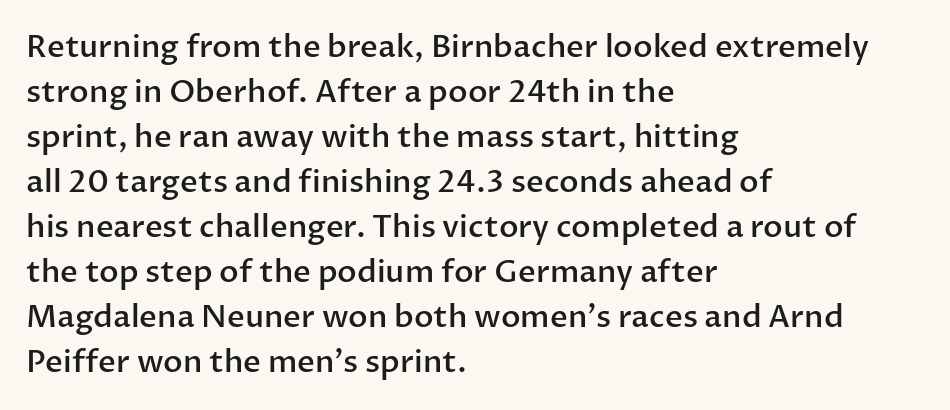
{"serif": "no", "italic": "no", "bold": "semi", "weight": "semibold", "width": "normal", "stroke_contrast": "low", "x_height": "medium", "monospaced": "no", "underline": "no", "align": "left", "line_spacing": "normal", "line_spacing_ratio": 1.45, "letter_spacing": "normal", "letter_spacing_em": 0.0, "glyph_px": 31}
